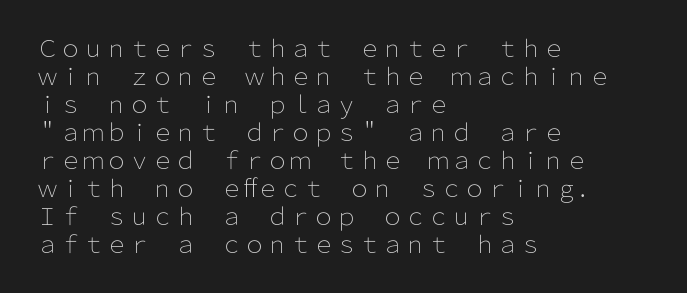
Q: Is the text bold? A: No.
Q: Is the text italic (slanted)? A: No, it is upright.
Q: Is the text underlined? A: No.
Q: How is the paragraph aligned? A: Left-aligned.
Q: Is the spacing between letters normal or unusually wide? A: Normal.
